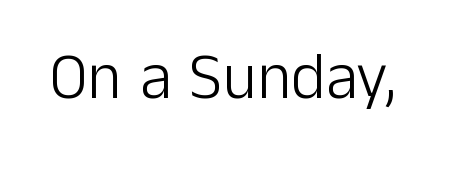
{"serif": "no", "italic": "no", "bold": "no", "weight": "light", "width": "normal", "stroke_contrast": "low", "x_height": "medium", "monospaced": "no", "underline": "no", "letter_spacing": "normal", "letter_spacing_em": 0.0, "glyph_px": 65}
